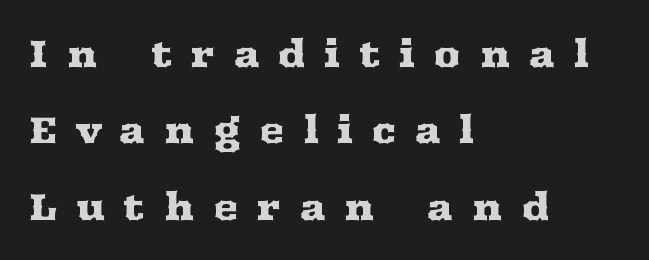
Q: Is the text italic (slanted)? A: No, it is upright.
Q: Is the typeface a serif or a sans-serif typeface? A: Serif.
Q: Is the text underlined? A: No.
Q: How is the paragraph aligned? A: Left-aligned.
Q: Is the spacing between letters normal or unusually wide? A: Unusually wide.
Q: Is the spacing between lines tight, normal or loose? A: Loose.
Q: Width (condensed, normal, or wide)? A: Wide.
Q: Stroke contrast? A: Medium.
Q: x-height? A: Medium.
Q: Monospaced? A: No.
